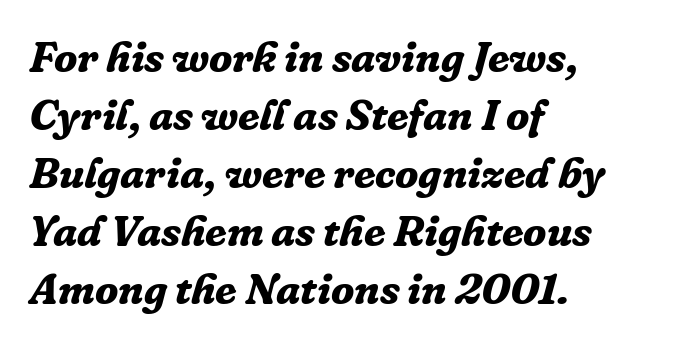
The image shows 43 px bold serif type, italic (leaning right); set left-aligned, normal line spacing (1.35x), normal letter spacing, not underlined; low stroke contrast and a medium x-height.
